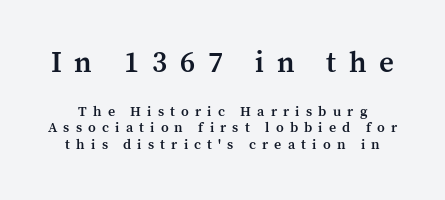
{"serif": "yes", "italic": "no", "bold": "semi", "weight": "semibold", "width": "normal", "stroke_contrast": "medium", "x_height": "medium", "monospaced": "no", "underline": "no", "line_spacing_ratio": 1.19, "letter_spacing": "wide", "letter_spacing_em": 0.44, "larger_block": "first", "size_ratio": 2.07, "glyph_px": 29}
